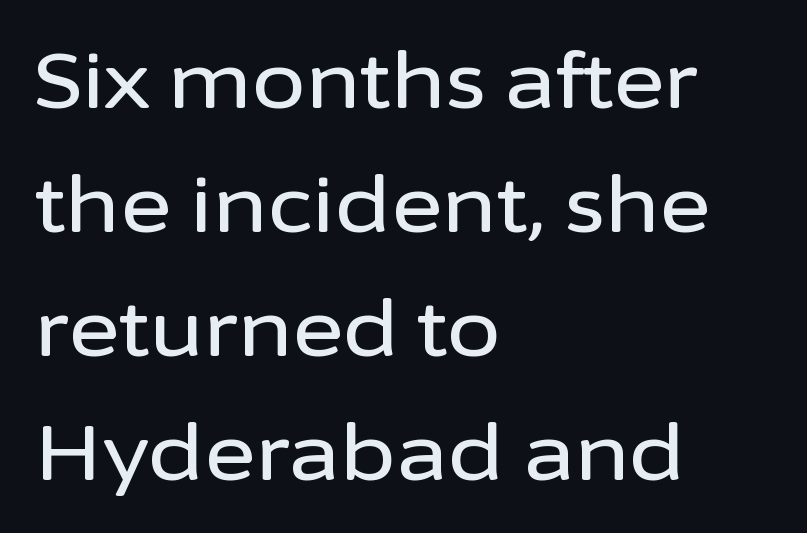
{"serif": "no", "italic": "no", "width": "normal", "stroke_contrast": "low", "x_height": "medium", "monospaced": "no", "underline": "no", "align": "left", "line_spacing": "normal", "line_spacing_ratio": 1.59, "letter_spacing": "normal", "letter_spacing_em": 0.0, "glyph_px": 78}
